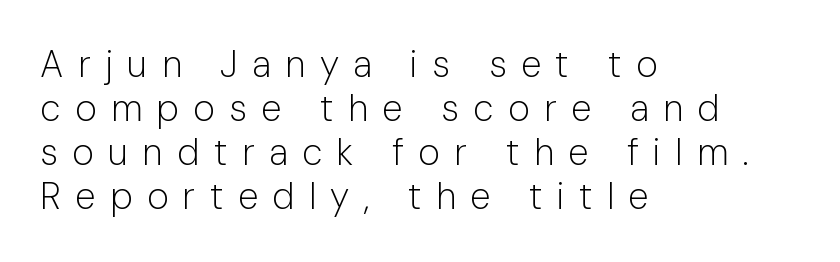
{"serif": "no", "italic": "no", "bold": "no", "weight": "light", "width": "normal", "stroke_contrast": "low", "x_height": "medium", "monospaced": "no", "underline": "no", "align": "left", "line_spacing_ratio": 1.19, "letter_spacing": "wide", "letter_spacing_em": 0.39, "glyph_px": 37}
